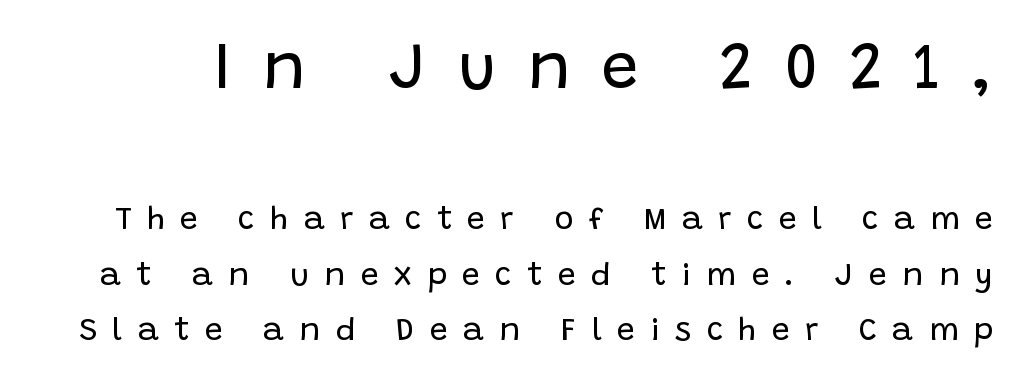
{"serif": "no", "italic": "no", "bold": "no", "weight": "regular", "width": "normal", "stroke_contrast": "low", "x_height": "large", "monospaced": "no", "underline": "no", "line_spacing_ratio": 1.74, "letter_spacing": "wide", "letter_spacing_em": 0.48, "larger_block": "first", "size_ratio": 2.03, "glyph_px": 65}
